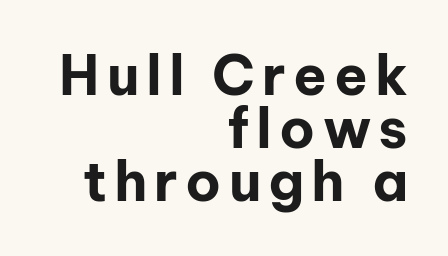
The image shows 55 px bold sans-serif type, upright; set right-aligned, tight line spacing (0.96x), not underlined; low stroke contrast and a medium x-height.
